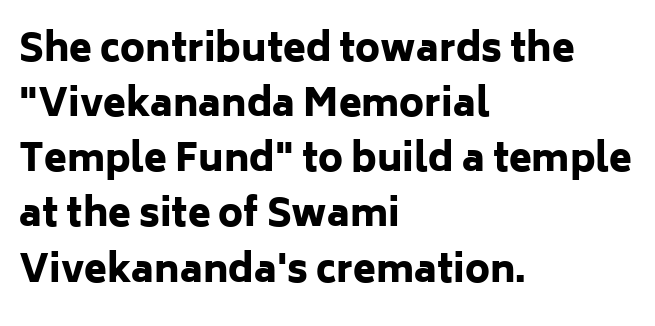
{"serif": "no", "italic": "no", "bold": "yes", "weight": "heavy", "width": "normal", "stroke_contrast": "low", "x_height": "medium", "monospaced": "no", "underline": "no", "align": "left", "line_spacing": "normal", "line_spacing_ratio": 1.49, "letter_spacing": "normal", "letter_spacing_em": 0.0, "glyph_px": 37}
